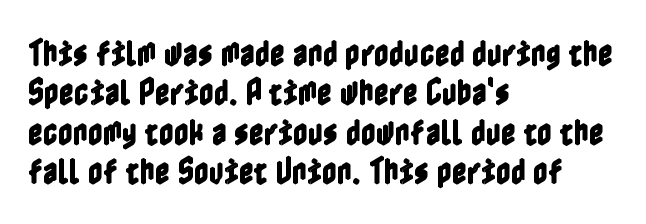
These lines were composed using upright roman letters. The rag falls on the right side of this text block. Students, observe: this is what conventionally led text looks like. The rendering keeps characters at their native spacing. Unmarked baselines from the first word to the last.
